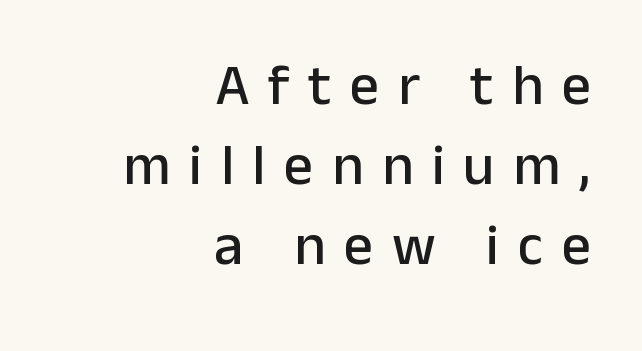
Posture: vertical. Anything drawn beneath the words? Only blank space. Short and long lines alike share a common ending point at right. You can tell from the bare stems that sans-serif type was used. Leading matches the norm, producing a regular column.
